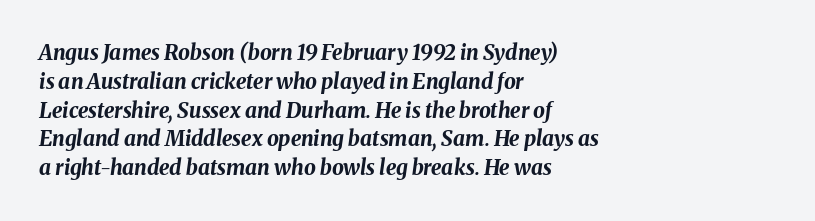
Default kerning and tracking; the words read as compact shapes. Decoration check: the copy has no underline. One-word summary of the alignment: left. Summary of vertical rhythm: regular, with standard interline spacing.
